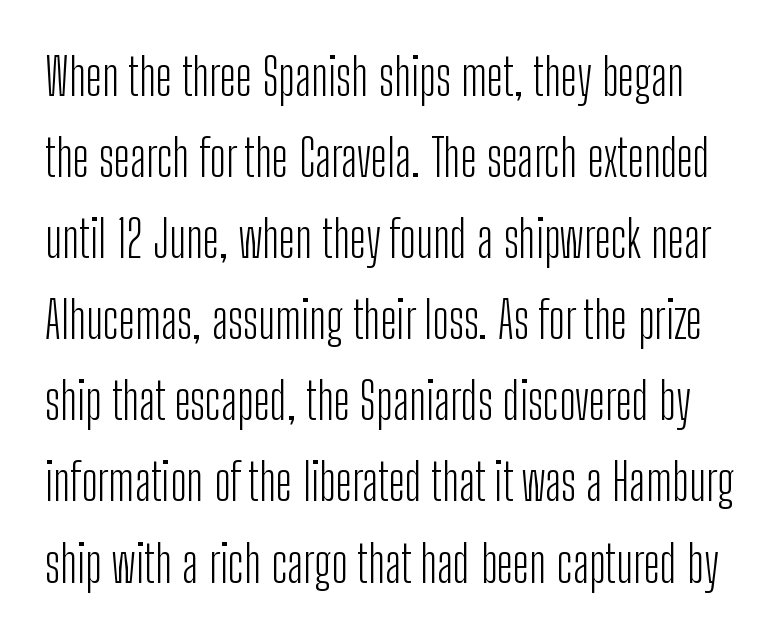
Q: Is the text bold? A: No.
Q: Is the text italic (slanted)? A: No, it is upright.
Q: Is the typeface a serif or a sans-serif typeface? A: Sans-serif.
Q: Is the text underlined? A: No.
Q: Is the spacing between letters normal or unusually wide? A: Normal.
Q: Is the spacing between lines tight, normal or loose? A: Normal.
Q: Width (condensed, normal, or wide)? A: Condensed.
Q: Stroke contrast? A: Low.
Q: x-height? A: Medium.
Q: Monospaced? A: No.
